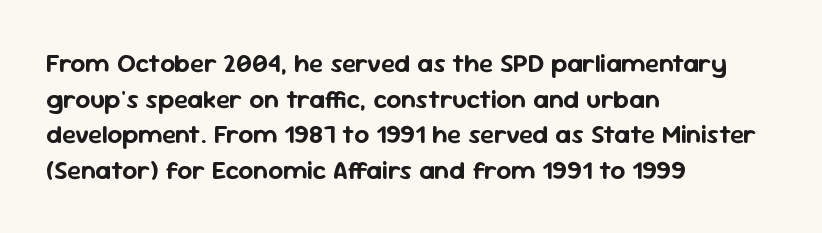
Compared with a centered layout, this one pins lines to the left instead. These lines were composed using upright roman letters. The type is set solid horizontally, with unmodified tracking. Vertical spacing — default. A bare baseline throughout the passage.
